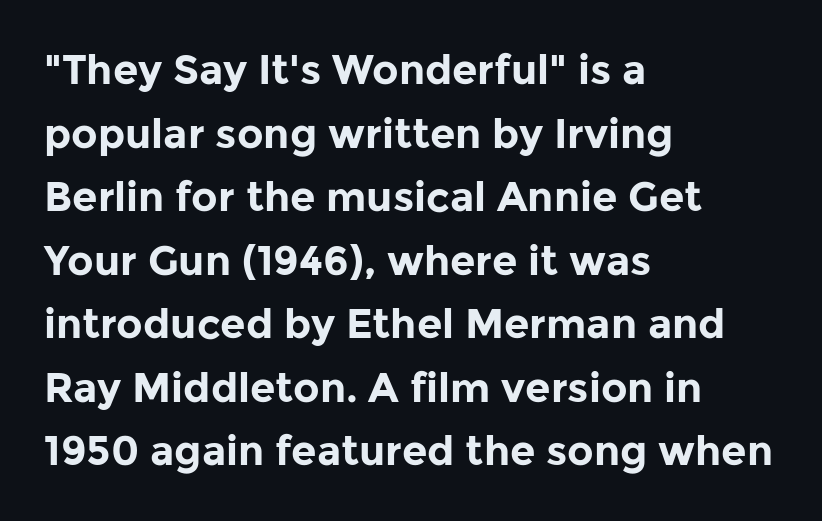
{"serif": "no", "italic": "no", "bold": "yes", "weight": "bold", "width": "normal", "stroke_contrast": "low", "x_height": "medium", "monospaced": "no", "underline": "no", "align": "left", "line_spacing": "normal", "line_spacing_ratio": 1.55, "letter_spacing": "normal", "letter_spacing_em": 0.0, "glyph_px": 41}
